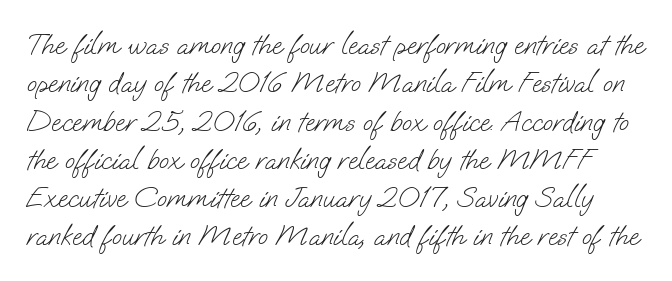
The image shows 29 px light sans-serif type; set normal line spacing (1.32x), normal letter spacing, not underlined; low stroke contrast and a small x-height.
